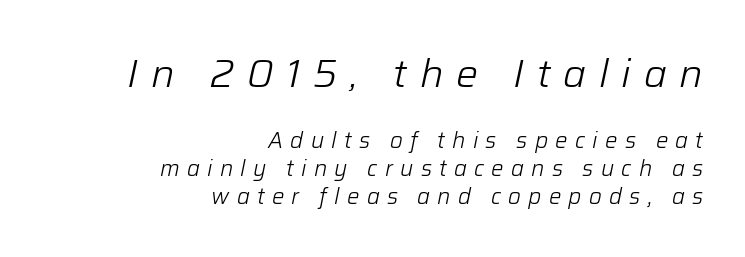
{"italic": "yes", "lean": "right", "slant_degrees": 12, "bold": "no", "weight": "light", "width": "normal", "stroke_contrast": "low", "x_height": "medium", "monospaced": "no", "underline": "no", "align": "right", "line_spacing": "normal", "line_spacing_ratio": 1.28, "letter_spacing": "wide", "letter_spacing_em": 0.33, "larger_block": "first", "size_ratio": 1.77, "glyph_px": 39}
